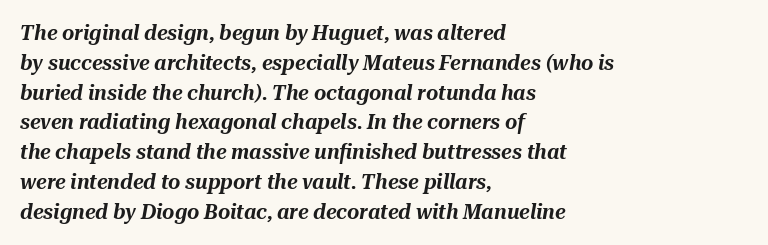
These lines keep a tight, regular rhythm from letter to letter. Short and long lines alike share a common starting point at left. Lines of text with bare space underneath. There's an unmistakable incline to the writing here.
